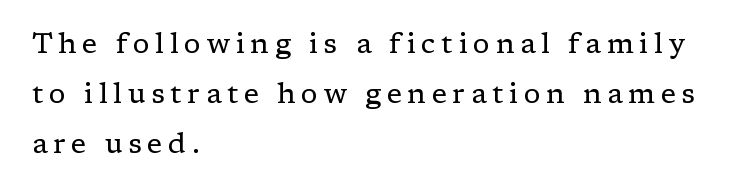
The image shows 28 px regular-weight serif type, upright; set left-aligned, line spacing 1.78x, unusually wide letter spacing (+0.2 em), not underlined; low stroke contrast and a medium x-height.
